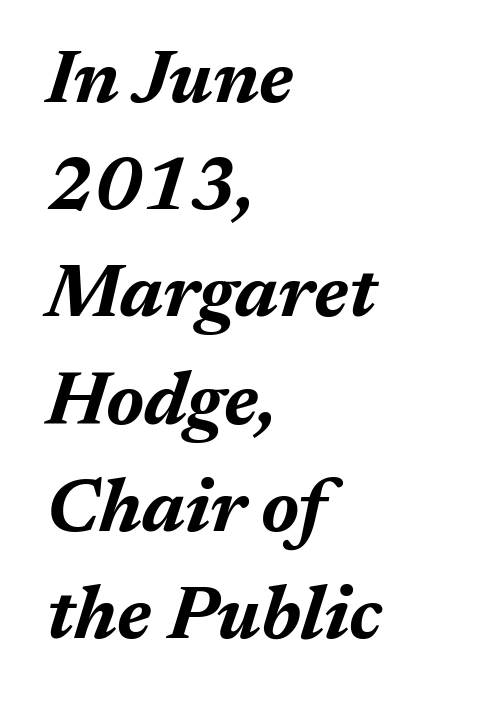
{"italic": "yes", "lean": "right", "slant_degrees": 17, "bold": "yes", "weight": "bold", "width": "normal", "stroke_contrast": "medium", "x_height": "medium", "monospaced": "no", "underline": "no", "align": "left", "line_spacing": "normal", "line_spacing_ratio": 1.43, "letter_spacing": "normal", "letter_spacing_em": 0.0, "glyph_px": 75}
